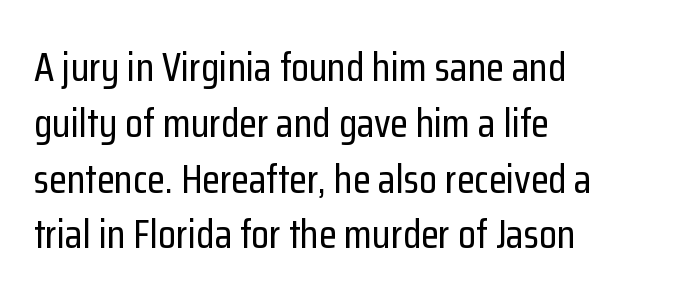
The image shows 41 px condensed sans-serif type, upright; set left-aligned, normal line spacing (1.36x), normal letter spacing, not underlined; low stroke contrast and a medium x-height.
